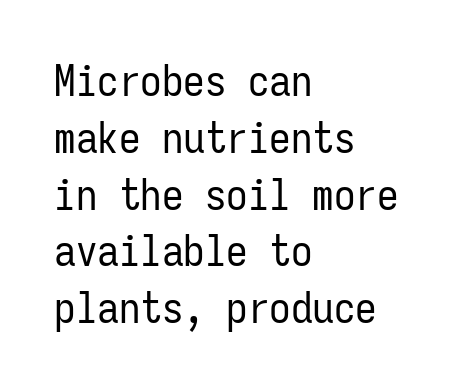
The image shows 43 px regular-weight, condensed sans-serif type, upright, monospaced; set left-aligned, normal line spacing (1.32x), normal letter spacing, not underlined; low stroke contrast and a medium x-height.
